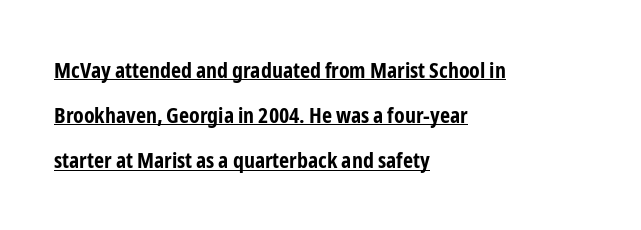
Q: Is the text bold? A: Yes.
Q: Is the text italic (slanted)? A: No, it is upright.
Q: Is the text underlined? A: Yes.
Q: How is the paragraph aligned? A: Left-aligned.
Q: Is the spacing between letters normal or unusually wide? A: Normal.
Q: Is the spacing between lines tight, normal or loose? A: Loose.
